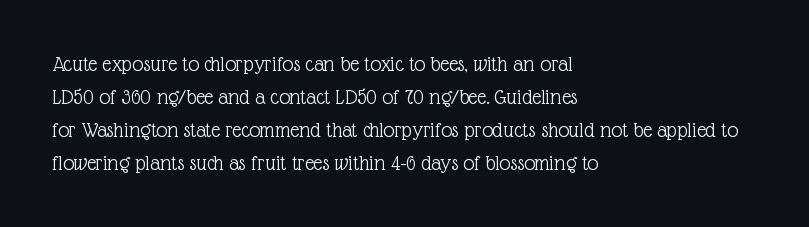
The image shows 22 px text type, upright; set left-aligned, normal line spacing (1.5x), normal letter spacing, not underlined.
